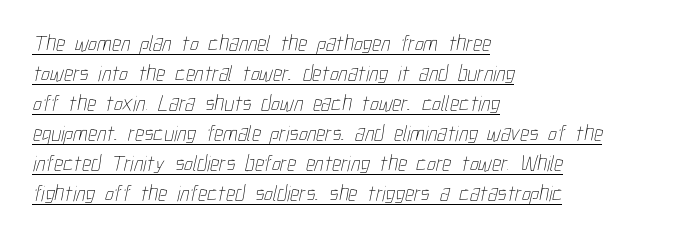
{"bold": "no", "underline": "yes", "align": "left", "line_spacing": "normal", "line_spacing_ratio": 1.36, "letter_spacing": "normal", "letter_spacing_em": 0.0, "glyph_px": 22}
